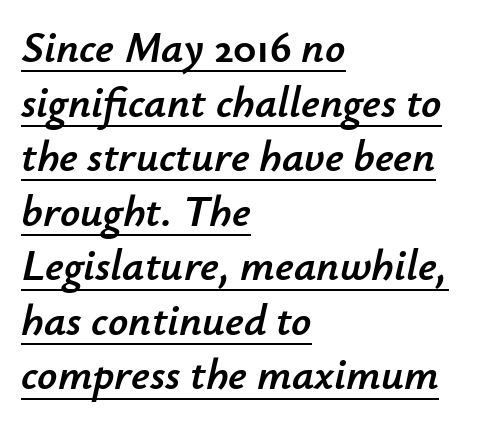
The image shows 44 px text type, italic (leaning right); set left-aligned, line spacing 1.24x, normal letter spacing, underlined; low stroke contrast and a small x-height.
